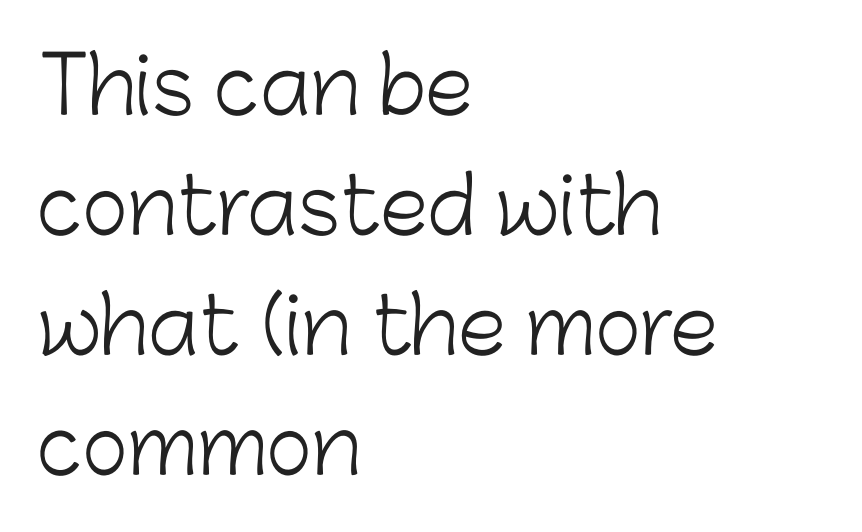
Layout note: lines flush left. Style check: upright. Each word holds together tightly as a unit, with standard inter-letter gaps. Baseline-to-baseline distance is the conventional proportion of letter height. A light-to-regular cut is what we see here.
